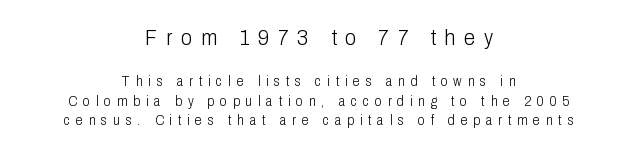
{"italic": "no", "bold": "no", "underline": "no", "align": "center", "line_spacing": "normal", "line_spacing_ratio": 1.39, "letter_spacing": "wide", "letter_spacing_em": 0.41, "larger_block": "first", "size_ratio": 1.57, "glyph_px": 22}
